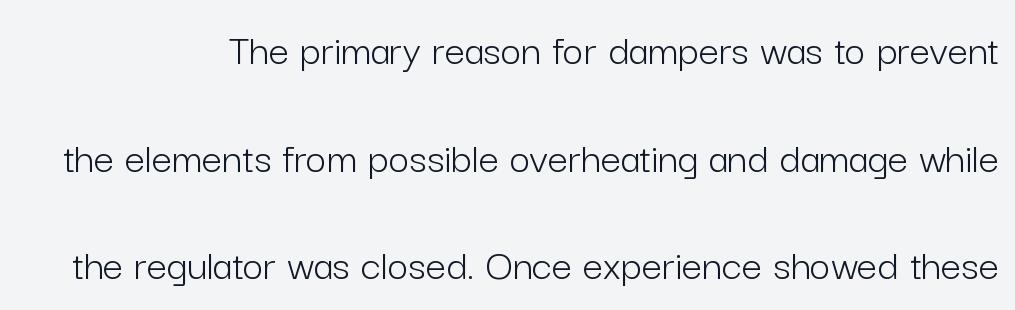
The image shows 45 px light sans-serif type, upright; set loose line spacing (2.39x), normal letter spacing, not underlined; low stroke contrast and a medium x-height.
